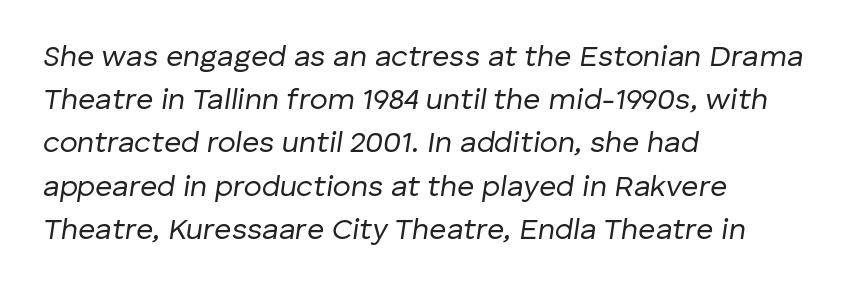
Q: Is the text bold? A: No.
Q: Is the text italic (slanted)? A: Yes, it leans right by about 8 degrees.
Q: Is the text underlined? A: No.
Q: How is the paragraph aligned? A: Left-aligned.
Q: Is the spacing between letters normal or unusually wide? A: Normal.
Q: Is the spacing between lines tight, normal or loose? A: Normal.
Q: Width (condensed, normal, or wide)? A: Normal.
Q: Stroke contrast? A: Low.
Q: x-height? A: Medium.
Q: Monospaced? A: No.
